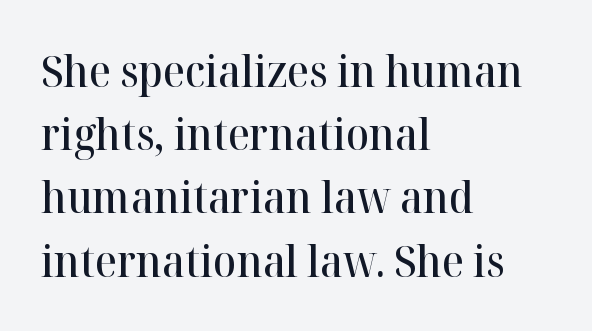
Q: Is the text bold? A: Semi-bold.
Q: Is the text italic (slanted)? A: No, it is upright.
Q: Is the typeface a serif or a sans-serif typeface? A: Serif.
Q: Is the text underlined? A: No.
Q: How is the paragraph aligned? A: Left-aligned.
Q: Is the spacing between letters normal or unusually wide? A: Normal.
Q: Is the spacing between lines tight, normal or loose? A: Normal.
Q: Width (condensed, normal, or wide)? A: Normal.
Q: Stroke contrast? A: High.
Q: x-height? A: Medium.
Q: Monospaced? A: No.
